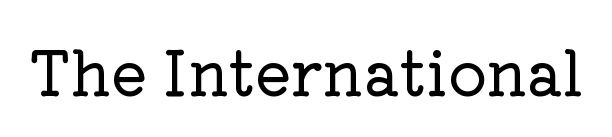
The image shows 61 px serif type, upright; set normal letter spacing, not underlined; low stroke contrast and a medium x-height.
